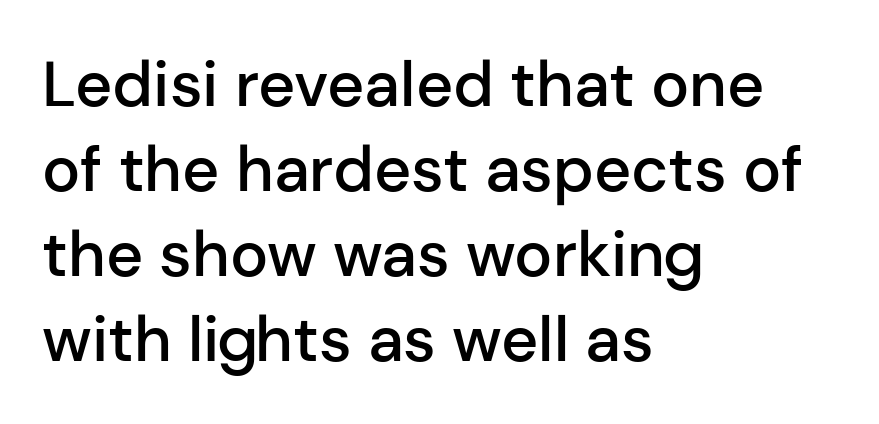
Inter-character spacing is left at the font's built-in metrics. The passage is arranged the way most books set body copy — flush left. The typography opts for an upright posture over an oblique one. The passage shown is not underscored anywhere. Note the varied advance widths — an 'i' is clearly narrower than an 'm'.
